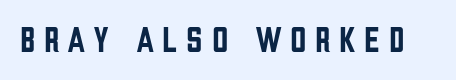
The image shows 36 px condensed sans-serif type, upright; set unusually wide letter spacing (+0.24 em), not underlined; low stroke contrast and a large x-height.
